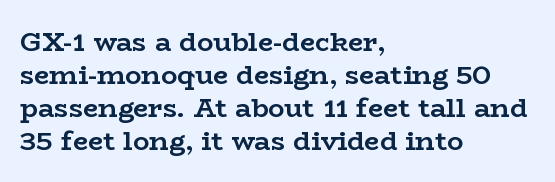
{"italic": "no", "bold": "yes", "underline": "no", "align": "left", "line_spacing_ratio": 1.22, "letter_spacing": "normal", "letter_spacing_em": 0.0, "glyph_px": 27}
